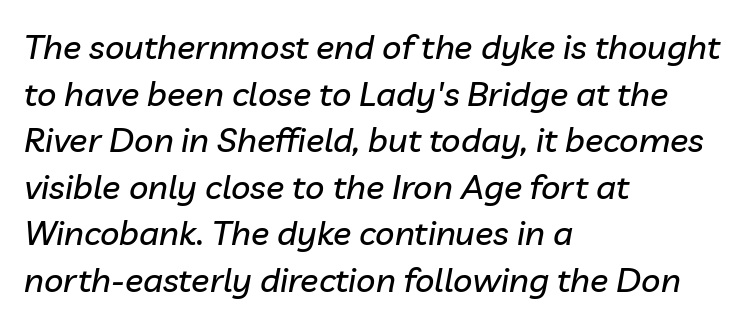
{"italic": "yes", "lean": "right", "slant_degrees": 10, "width": "normal", "stroke_contrast": "low", "x_height": "medium", "monospaced": "no", "underline": "no", "align": "left", "line_spacing": "normal", "line_spacing_ratio": 1.37, "letter_spacing": "normal", "letter_spacing_em": 0.0, "glyph_px": 34}
